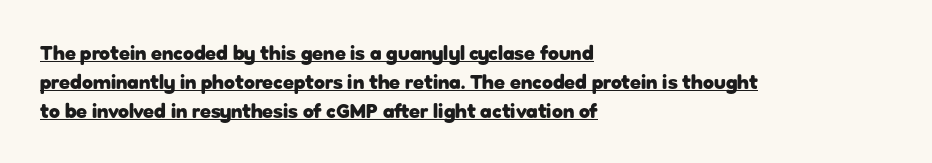
Q: Is the text bold? A: Yes.
Q: Is the text italic (slanted)? A: No, it is upright.
Q: Is the text underlined? A: Yes.
Q: How is the paragraph aligned? A: Left-aligned.
Q: Is the spacing between letters normal or unusually wide? A: Normal.
Q: Is the spacing between lines tight, normal or loose? A: Normal.
